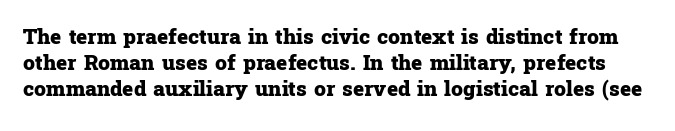
The image shows 21 px bold type, upright; set line spacing 1.24x, normal letter spacing, not underlined.
